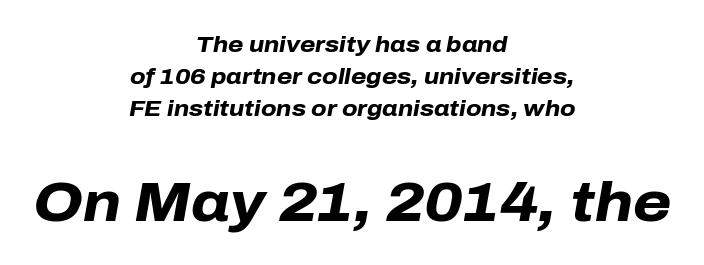
The image shows 55 px heavy type, italic (leaning right); set centered, normal line spacing (1.45x), normal letter spacing, not underlined; the second (bottom) block is 2.5x larger; low stroke contrast and a medium x-height.
